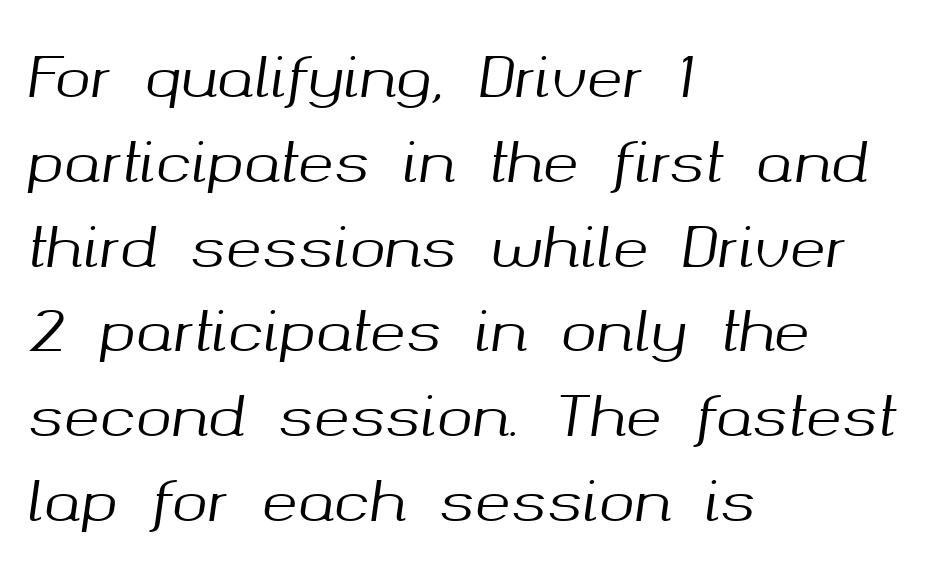
Q: Is the text italic (slanted)? A: Yes, it leans right by about 8 degrees.
Q: Is the text underlined? A: No.
Q: How is the paragraph aligned? A: Left-aligned.
Q: Is the spacing between letters normal or unusually wide? A: Normal.
Q: Is the spacing between lines tight, normal or loose? A: Normal.
Q: Width (condensed, normal, or wide)? A: Normal.
Q: Stroke contrast? A: Medium.
Q: x-height? A: Medium.
Q: Monospaced? A: No.
